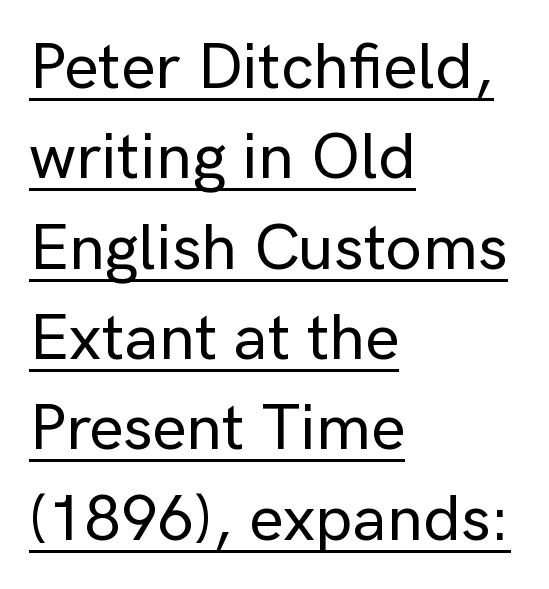
The image shows 65 px sans-serif type, upright; set left-aligned, normal line spacing (1.39x), normal letter spacing, underlined; low stroke contrast and a medium x-height.
